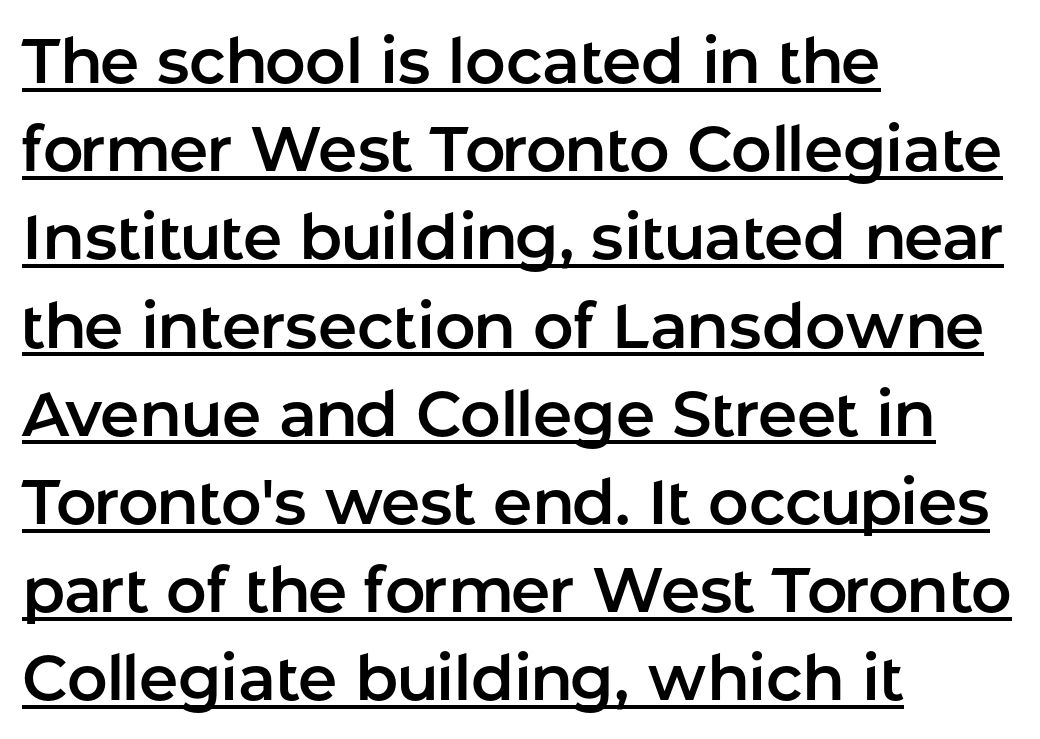
Italic: no, the glyphs are upright roman. The rag falls on the right side of this text block. If you measured baseline to baseline, you'd find a middling distance. This is sans-serif lettering, the kind often seen on screens and signage. The type is set solid horizontally, with unmodified tracking. Decoration check: the copy is underlined.
